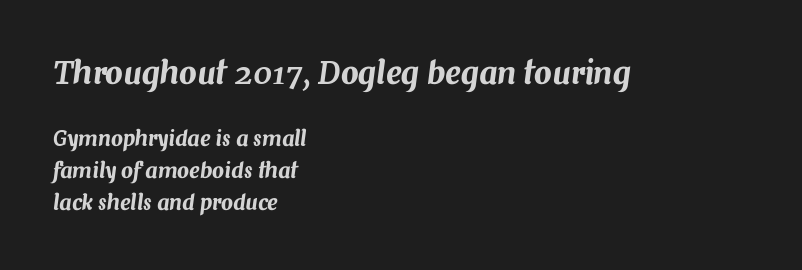
{"italic": "yes", "lean": "right", "slant_degrees": 7, "width": "normal", "stroke_contrast": "medium", "x_height": "medium", "monospaced": "no", "underline": "no", "align": "left", "line_spacing": "normal", "line_spacing_ratio": 1.53, "letter_spacing": "normal", "letter_spacing_em": 0.0, "larger_block": "first", "size_ratio": 1.48, "glyph_px": 31}
